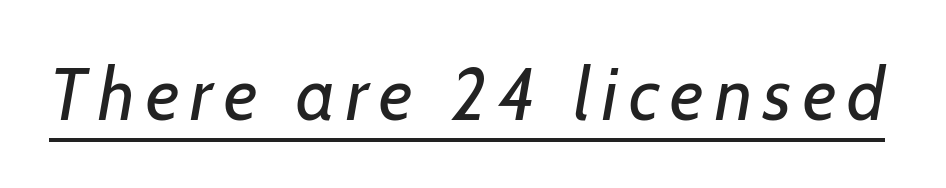
The image shows 73 px regular-weight sans-serif type; set underlined; low stroke contrast and a medium x-height.
